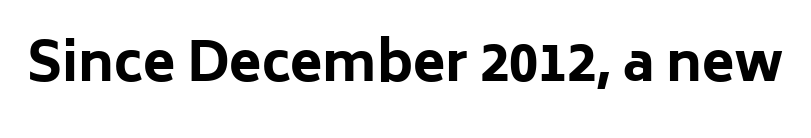
Q: Is the text bold? A: Yes.
Q: Is the text italic (slanted)? A: No, it is upright.
Q: Is the typeface a serif or a sans-serif typeface? A: Sans-serif.
Q: Is the text underlined? A: No.
Q: Is the spacing between letters normal or unusually wide? A: Normal.
Q: Width (condensed, normal, or wide)? A: Normal.
Q: Stroke contrast? A: Low.
Q: x-height? A: Medium.
Q: Monospaced? A: No.
